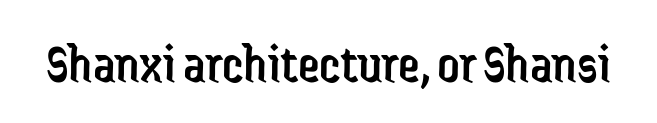
{"serif": "no", "italic": "no", "bold": "no", "weight": "regular", "width": "condensed", "stroke_contrast": "low", "x_height": "medium", "monospaced": "no", "underline": "no", "letter_spacing": "normal", "letter_spacing_em": 0.0, "glyph_px": 55}
